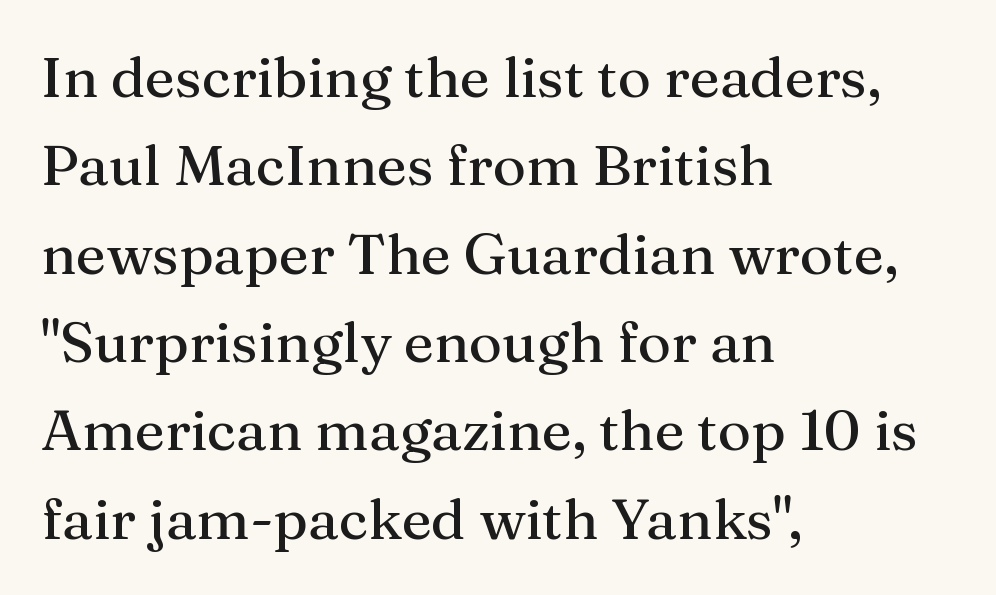
Q: Is the text italic (slanted)? A: No, it is upright.
Q: Is the typeface a serif or a sans-serif typeface? A: Serif.
Q: Is the text underlined? A: No.
Q: How is the paragraph aligned? A: Left-aligned.
Q: Is the spacing between letters normal or unusually wide? A: Normal.
Q: Is the spacing between lines tight, normal or loose? A: Normal.
Q: Width (condensed, normal, or wide)? A: Normal.
Q: Stroke contrast? A: Medium.
Q: x-height? A: Medium.
Q: Monospaced? A: No.
